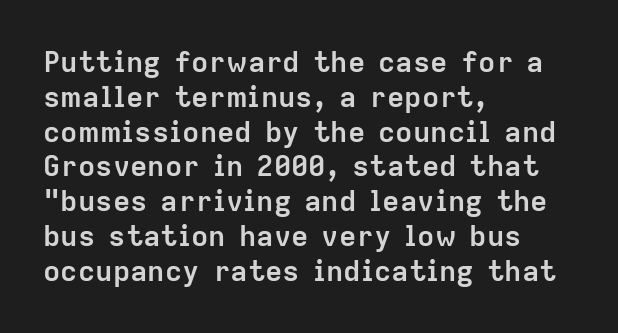
Which margin do the lines hug? The left one — the right edge is uneven. In terms of posture, this sample is upright. The typeface chosen for these lines omits serifs. The baseline area is clear. No extra tracking has been applied to these lines.
